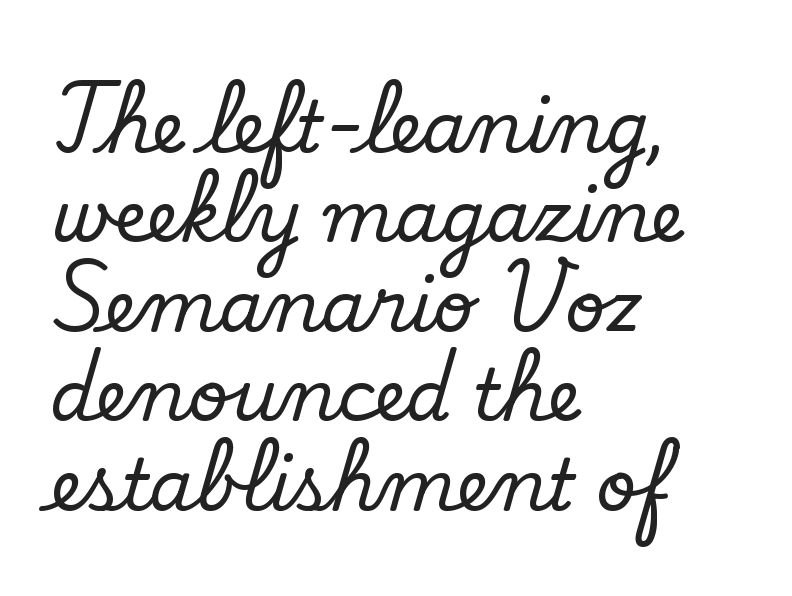
{"serif": "yes", "width": "normal", "stroke_contrast": "low", "x_height": "small", "monospaced": "no", "underline": "no", "align": "left", "line_spacing": "normal", "line_spacing_ratio": 1.26, "letter_spacing": "normal", "letter_spacing_em": 0.0, "glyph_px": 71}
